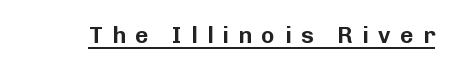
A baseline rule has been typeset under these characters. The axis of the letterforms is exactly vertical. The face used here is rendered with a markedly widened letterfit.
